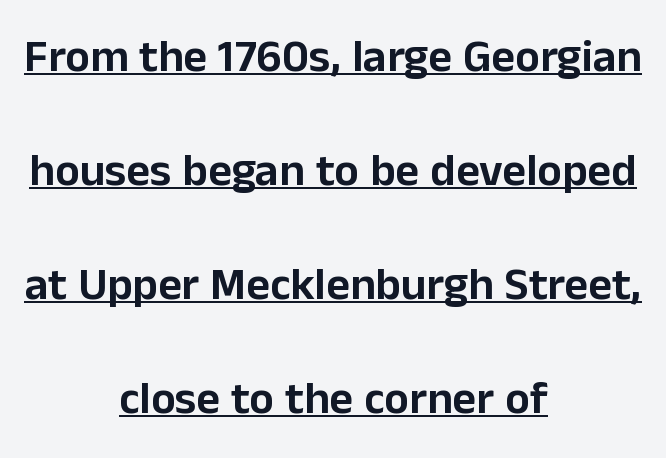
The letters carry no serifs — their stems end cleanly without finishing strokes. One-word summary of the alignment: center. A typographer would call this underscored text. Letter spacing: default.
